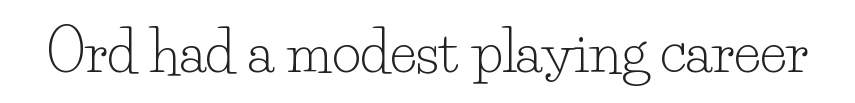
The string is rendered with underlining switched off. Stems and bowls with no extra thickness — not bold. This is roman type, the default non-slanted kind. The line texture is even and compact thanks to regular tracking.
